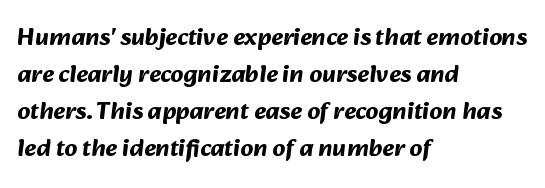
The image shows 25 px bold type; set left-aligned, normal line spacing (1.48x), normal letter spacing, not underlined.
